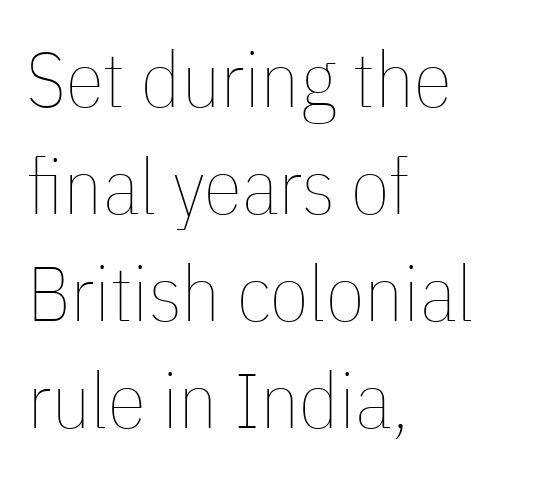
{"italic": "no", "bold": "no", "weight": "thin", "width": "condensed", "stroke_contrast": "low", "x_height": "medium", "monospaced": "no", "underline": "no", "align": "left", "line_spacing": "normal", "line_spacing_ratio": 1.37, "letter_spacing": "normal", "letter_spacing_em": 0.0, "glyph_px": 78}
